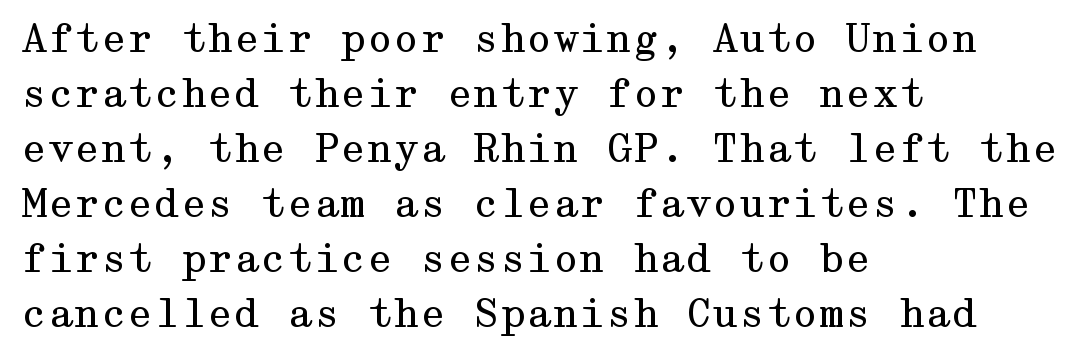
Q: Is the text bold? A: No.
Q: Is the text italic (slanted)? A: No, it is upright.
Q: Is the typeface a serif or a sans-serif typeface? A: Serif.
Q: Is the text underlined? A: No.
Q: How is the paragraph aligned? A: Left-aligned.
Q: Is the spacing between letters normal or unusually wide? A: Normal.
Q: Is the spacing between lines tight, normal or loose? A: Normal.
Q: Width (condensed, normal, or wide)? A: Wide.
Q: Stroke contrast? A: Medium.
Q: x-height? A: Medium.
